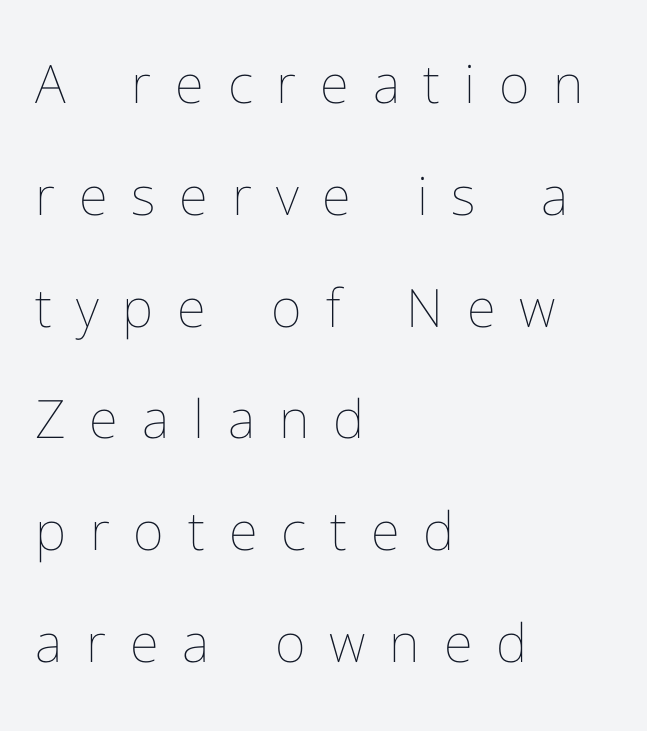
{"italic": "no", "bold": "no", "weight": "thin", "width": "normal", "stroke_contrast": "low", "x_height": "medium", "monospaced": "no", "underline": "no", "align": "left", "line_spacing": "loose", "line_spacing_ratio": 2.11, "letter_spacing": "wide", "letter_spacing_em": 0.45, "glyph_px": 53}
